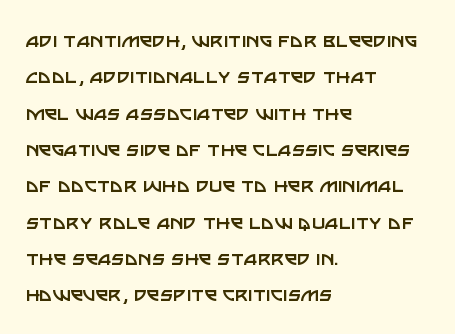
Compared with typical paragraphs, the rows here are spaced about the same. The letterforms sit at book weight or below. Ascenders rise straight up at ninety degrees. The lines are quadded left. Check the space under the baseline: it is left empty. Tracking value appears to be zero — textbook default spacing.
